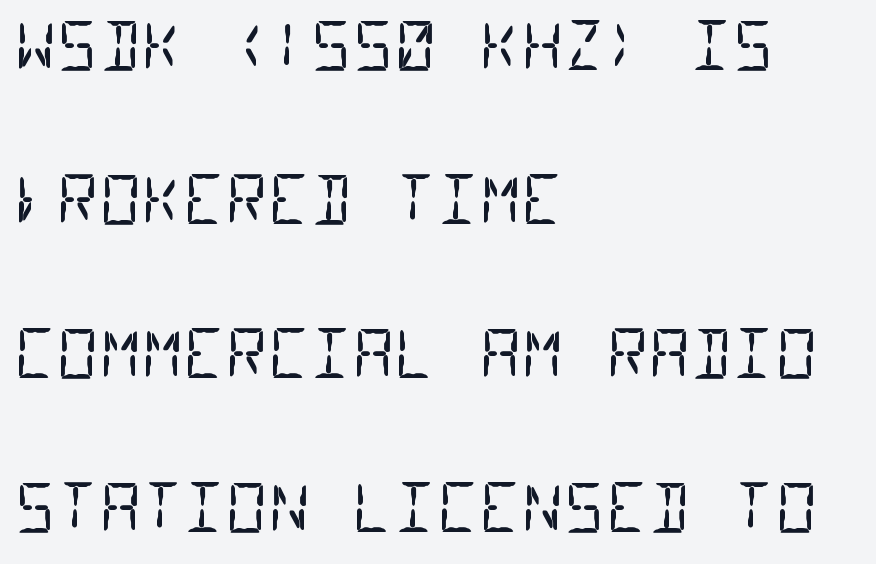
The image shows 65 px regular-weight, condensed sans-serif type, monospaced; set left-aligned, loose line spacing (2.37x), normal letter spacing, not underlined; low stroke contrast and a large x-height.
